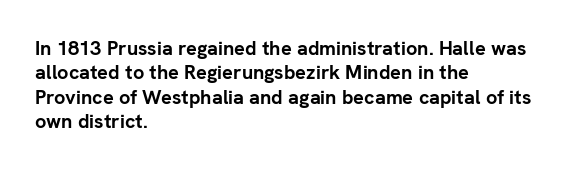
In terms of weight, the rendering is a true, heavy bold. In CSS terms this would be text-align: left. This rendering leaves character spacing at its baseline value. Honestly, there is no underline to notice here at all. The typography opts for an upright posture over an oblique one.
